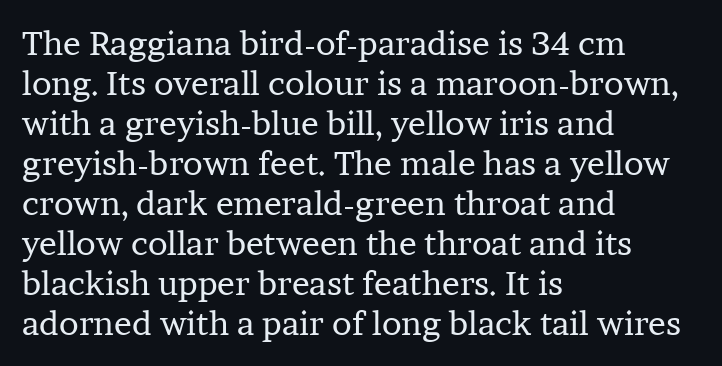
The lettering stays uniformly vertical, giving the passage a roman look. Weight: not bold — regular or lighter. The letters carry serifs — small finishing strokes at the ends of their stems. The letters advance in unequal steps, a hallmark of proportional type. You could call the tracking neutral — neither tight nor loose. Descenders hang freely into open space.
